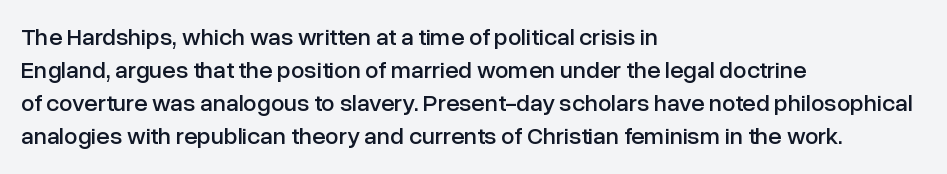
Q: Is the text italic (slanted)? A: No, it is upright.
Q: Is the text underlined? A: No.
Q: How is the paragraph aligned? A: Left-aligned.
Q: Is the spacing between letters normal or unusually wide? A: Normal.
Q: Is the spacing between lines tight, normal or loose? A: Normal.
